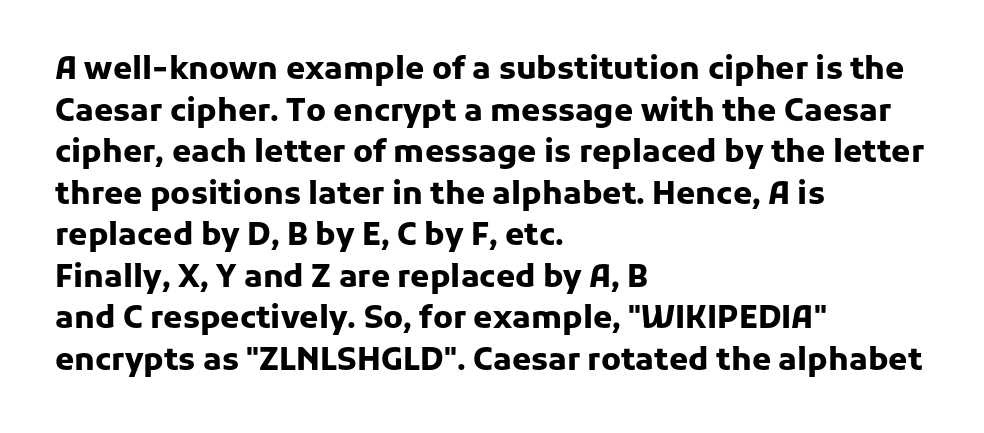
The image shows 31 px heavy sans-serif type, upright; set left-aligned, normal line spacing (1.34x), normal letter spacing, not underlined; low stroke contrast and a medium x-height.
